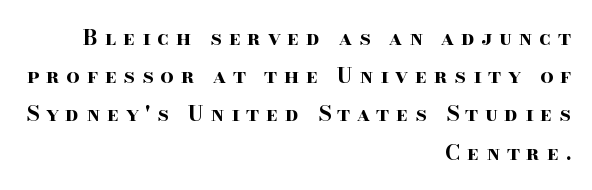
{"italic": "no", "bold": "yes", "underline": "no", "align": "right", "line_spacing_ratio": 1.82, "letter_spacing": "wide", "letter_spacing_em": 0.32, "glyph_px": 21}
